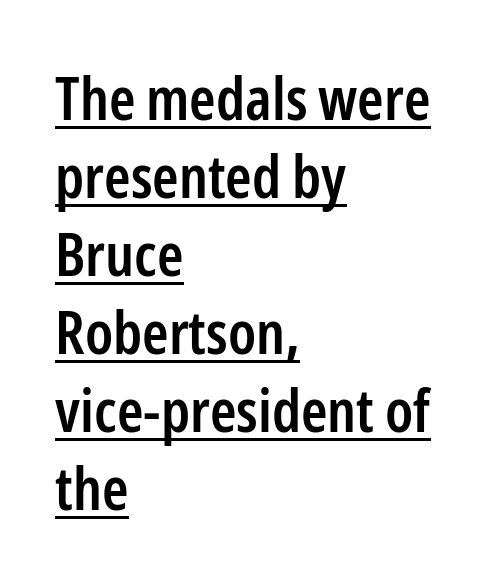
{"serif": "no", "italic": "no", "bold": "semi", "weight": "semibold", "width": "condensed", "stroke_contrast": "low", "x_height": "medium", "monospaced": "no", "underline": "yes", "align": "left", "line_spacing": "normal", "line_spacing_ratio": 1.3, "letter_spacing": "normal", "letter_spacing_em": 0.0, "glyph_px": 60}
